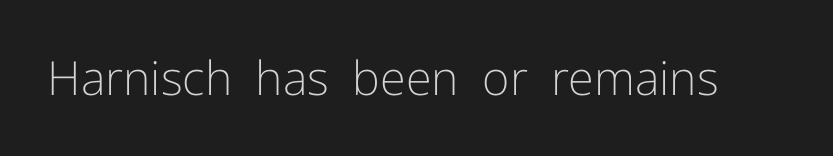
Classification — sans serif. These lines keep a tight, regular rhythm from letter to letter. Note the varied advance widths — an 'i' is clearly narrower than an 'm'. Nope, not italic — everything's standing straight.
